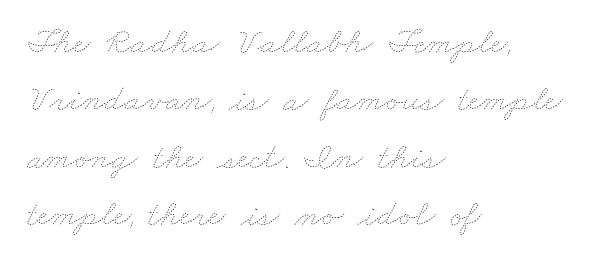
Q: Is the text bold? A: No.
Q: Is the text underlined? A: No.
Q: How is the paragraph aligned? A: Left-aligned.
Q: Is the spacing between letters normal or unusually wide? A: Normal.
Q: Is the spacing between lines tight, normal or loose? A: Normal.
Q: Width (condensed, normal, or wide)? A: Wide.
Q: Stroke contrast? A: Low.
Q: x-height? A: Small.
Q: Monospaced? A: No.
